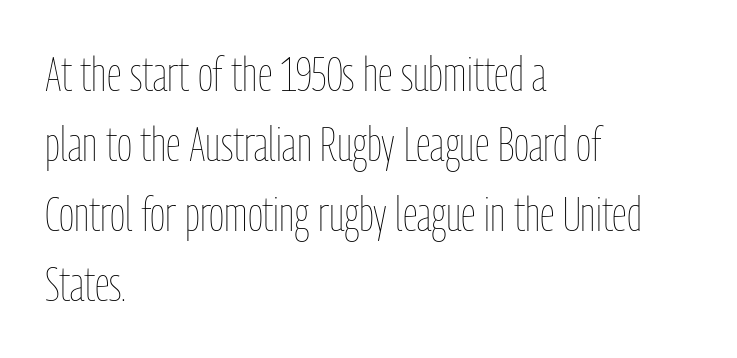
{"italic": "no", "bold": "no", "weight": "thin", "width": "condensed", "stroke_contrast": "low", "x_height": "medium", "monospaced": "no", "underline": "no", "align": "left", "line_spacing": "normal", "line_spacing_ratio": 1.49, "letter_spacing": "normal", "letter_spacing_em": 0.0, "glyph_px": 47}
